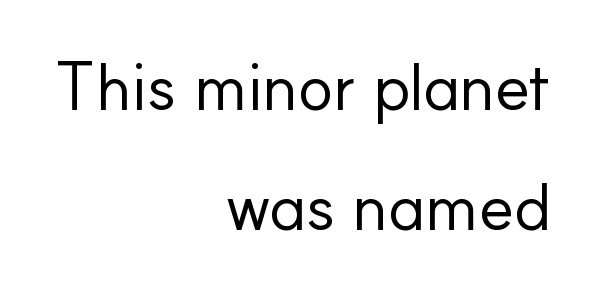
Q: Is the text bold? A: No.
Q: Is the text italic (slanted)? A: No, it is upright.
Q: Is the typeface a serif or a sans-serif typeface? A: Sans-serif.
Q: Is the text underlined? A: No.
Q: How is the paragraph aligned? A: Right-aligned.
Q: Is the spacing between letters normal or unusually wide? A: Normal.
Q: Width (condensed, normal, or wide)? A: Normal.
Q: Stroke contrast? A: Low.
Q: x-height? A: Small.
Q: Monospaced? A: No.
